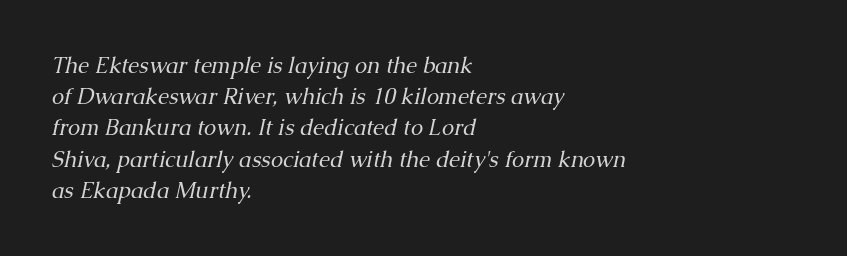
{"italic": "yes", "lean": "right", "slant_degrees": 13, "bold": "no", "underline": "no", "align": "left", "line_spacing": "normal", "line_spacing_ratio": 1.42, "letter_spacing": "normal", "letter_spacing_em": 0.0, "glyph_px": 22}
